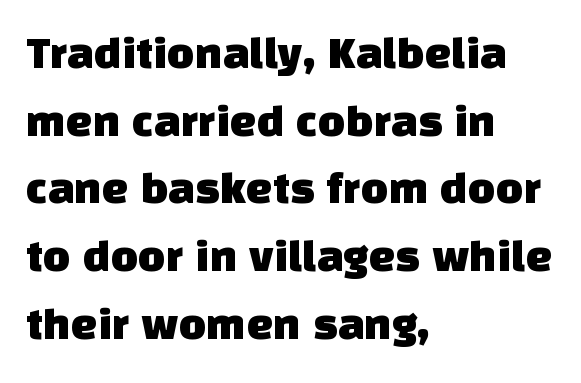
Q: Is the typeface a serif or a sans-serif typeface? A: Sans-serif.
Q: Is the text underlined? A: No.
Q: How is the paragraph aligned? A: Left-aligned.
Q: Is the spacing between letters normal or unusually wide? A: Normal.
Q: Is the spacing between lines tight, normal or loose? A: Normal.
Q: Width (condensed, normal, or wide)? A: Normal.
Q: Stroke contrast? A: Low.
Q: x-height? A: Large.
Q: Monospaced? A: No.
